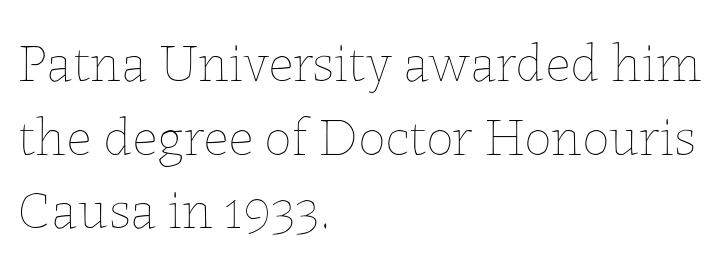
The image shows 55 px thin type, upright; set left-aligned, normal line spacing (1.34x), normal letter spacing, not underlined; low stroke contrast and a medium x-height.
